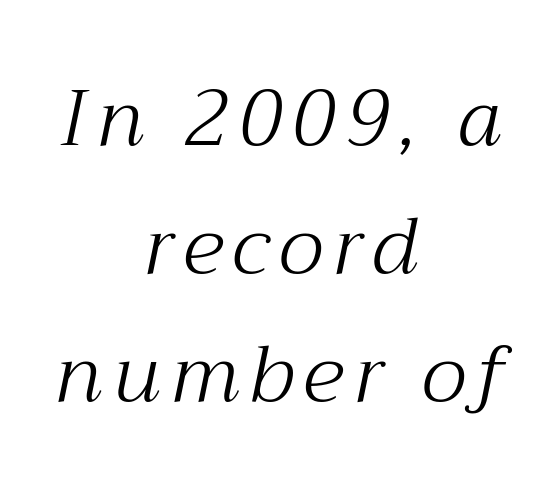
Q: Is the text bold? A: No.
Q: Is the text italic (slanted)? A: Yes, it leans right by about 12 degrees.
Q: Is the typeface a serif or a sans-serif typeface? A: Serif.
Q: Is the text underlined? A: No.
Q: How is the paragraph aligned? A: Centered.
Q: Is the spacing between lines tight, normal or loose? A: Normal.
Q: Width (condensed, normal, or wide)? A: Normal.
Q: Stroke contrast? A: Medium.
Q: x-height? A: Medium.
Q: Monospaced? A: No.
